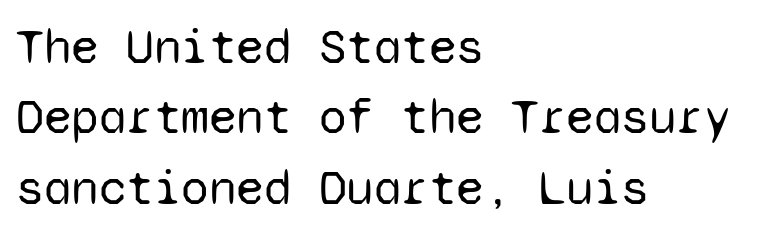
Q: Is the text bold? A: No.
Q: Is the text italic (slanted)? A: No, it is upright.
Q: Is the typeface a serif or a sans-serif typeface? A: Sans-serif.
Q: Is the text underlined? A: No.
Q: How is the paragraph aligned? A: Left-aligned.
Q: Is the spacing between letters normal or unusually wide? A: Normal.
Q: Is the spacing between lines tight, normal or loose? A: Normal.
Q: Width (condensed, normal, or wide)? A: Normal.
Q: Stroke contrast? A: Low.
Q: x-height? A: Medium.
Q: Monospaced? A: Yes.
